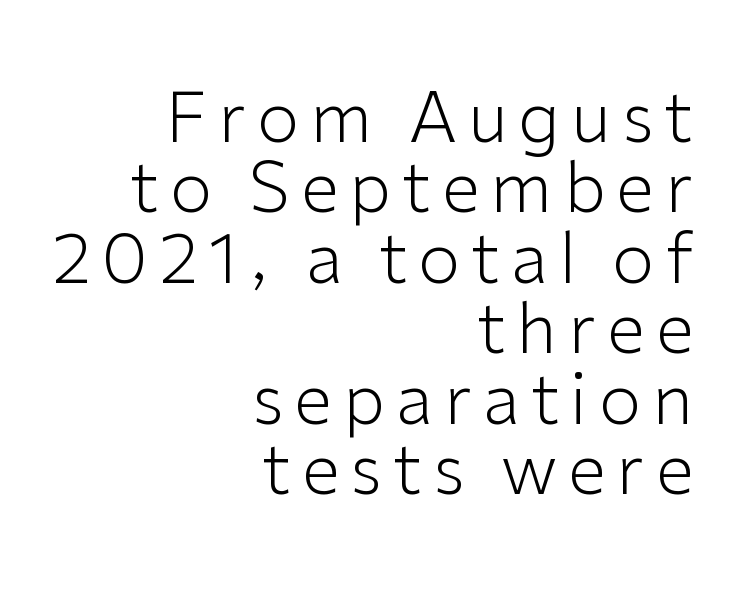
{"serif": "no", "italic": "no", "bold": "no", "weight": "light", "width": "normal", "stroke_contrast": "low", "x_height": "medium", "monospaced": "no", "underline": "no", "align": "right", "line_spacing": "tight", "line_spacing_ratio": 1.02, "glyph_px": 69}
